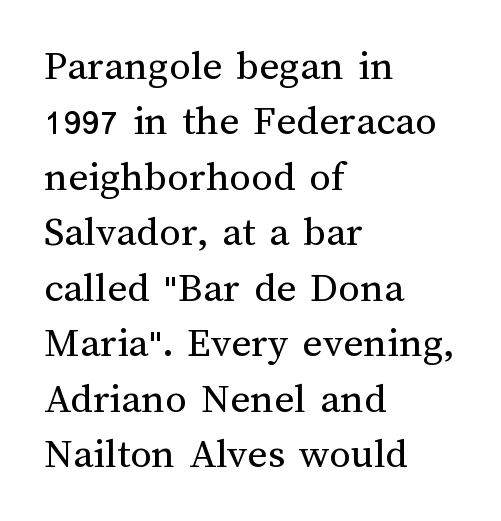
The image shows 43 px regular-weight type, upright; set left-aligned, normal line spacing (1.29x), normal letter spacing, not underlined; medium stroke contrast and a medium x-height.
